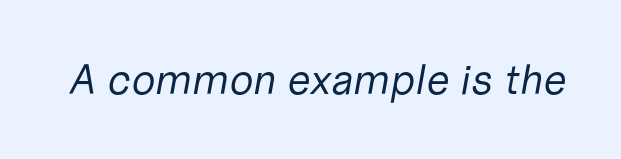
Q: Is the text bold? A: No.
Q: Is the text italic (slanted)? A: Yes, it leans right by about 10 degrees.
Q: Is the text underlined? A: No.
Q: Is the spacing between letters normal or unusually wide? A: Normal.
Q: Width (condensed, normal, or wide)? A: Normal.
Q: Stroke contrast? A: Low.
Q: x-height? A: Medium.
Q: Monospaced? A: No.
